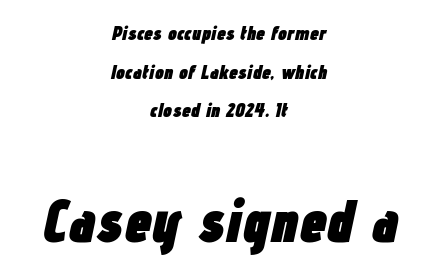
{"italic": "yes", "lean": "right", "slant_degrees": 12, "bold": "yes", "weight": "heavy", "width": "condensed", "stroke_contrast": "low", "x_height": "medium", "monospaced": "no", "underline": "no", "align": "center", "line_spacing": "loose", "line_spacing_ratio": 1.93, "letter_spacing": "normal", "letter_spacing_em": 0.0, "larger_block": "second", "size_ratio": 3.0, "glyph_px": 60}
